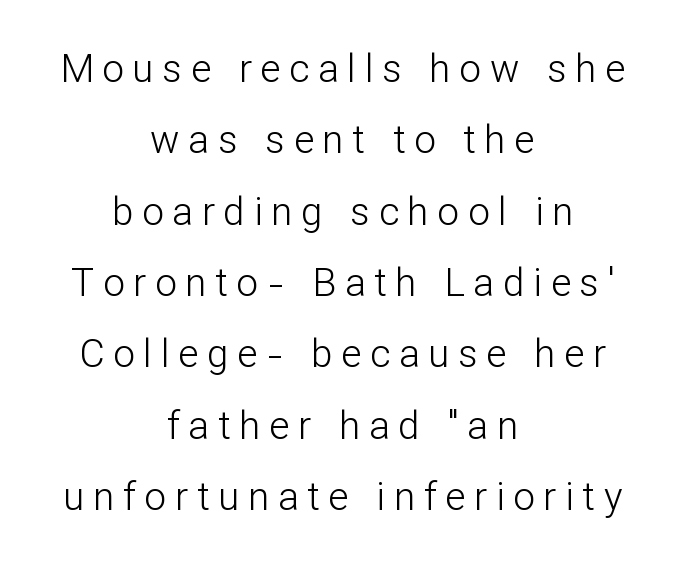
The strip under each line holds only bare page. Does the type have serifs? No, each stem ends abruptly. Observe the wide spacing: letters keep a clear distance from each other. The type sits square on the baseline with zero lean. The rendering positions every line midway between the sides.
